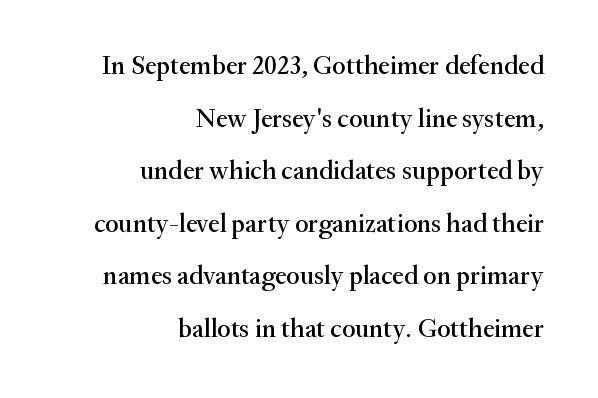
The image shows 26 px text type, upright; set right-aligned, loose line spacing (2.02x), normal letter spacing, not underlined.
